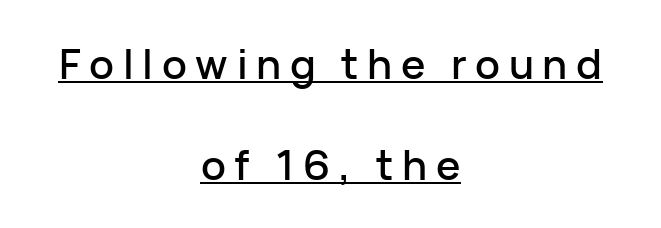
Q: Is the text italic (slanted)? A: No, it is upright.
Q: Is the typeface a serif or a sans-serif typeface? A: Sans-serif.
Q: Is the text underlined? A: Yes.
Q: How is the paragraph aligned? A: Centered.
Q: Is the spacing between letters normal or unusually wide? A: Unusually wide.
Q: Is the spacing between lines tight, normal or loose? A: Loose.
Q: Width (condensed, normal, or wide)? A: Normal.
Q: Stroke contrast? A: Low.
Q: x-height? A: Medium.
Q: Monospaced? A: No.
